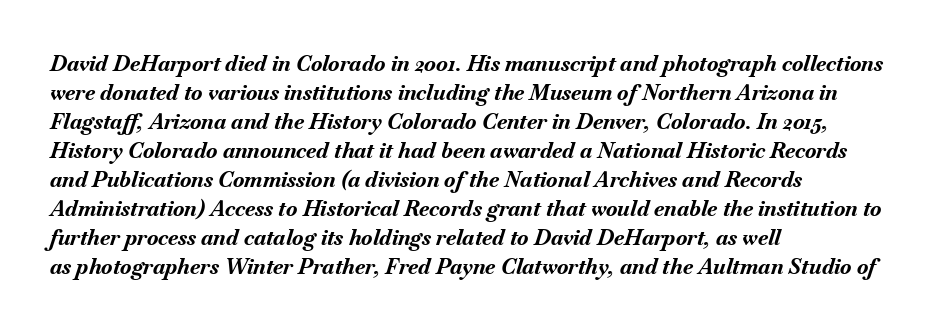
Q: Is the text bold? A: Yes.
Q: Is the text italic (slanted)? A: Yes, it leans right by about 18 degrees.
Q: Is the text underlined? A: No.
Q: How is the paragraph aligned? A: Left-aligned.
Q: Is the spacing between letters normal or unusually wide? A: Normal.
Q: Is the spacing between lines tight, normal or loose? A: Normal.
